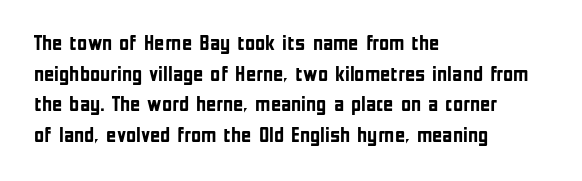
If you drew a line through each stem, it would be perfectly vertical. A normal amount of white space separates one row of letters from the next. Unmarked baselines from the first word to the last. Pretty heavy lettering here — definitely bold. The paragraph has a hard left edge and a soft right edge. These lines keep a tight, regular rhythm from letter to letter.
